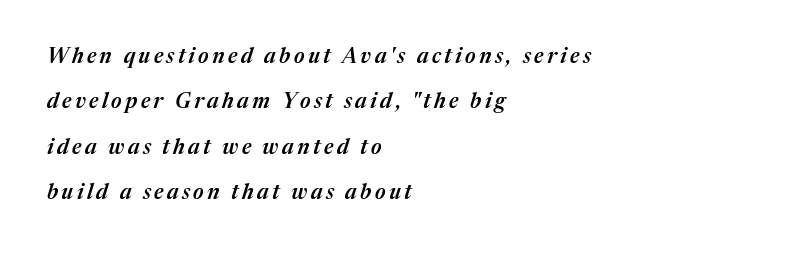
The image shows 21 px text type, italic (leaning right); set left-aligned, loose line spacing (2.16x), not underlined.
